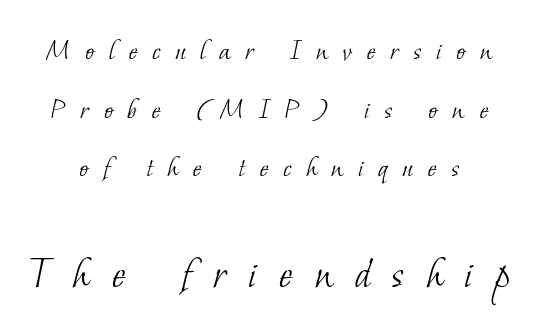
The image shows 47 px light serif type; set line spacing 1.89x, unusually wide letter spacing (+0.46 em), not underlined; the second (bottom) block is 1.52x larger; low stroke contrast and a small x-height.
